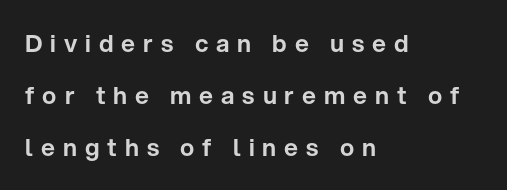
This is roman type, the default non-slanted kind. The paragraph shown leans on its left margin. Quick note: interline space is abundant. Decoration check: the copy has no underline. Glyph-to-glyph distance is far greater than everyday printed text.
